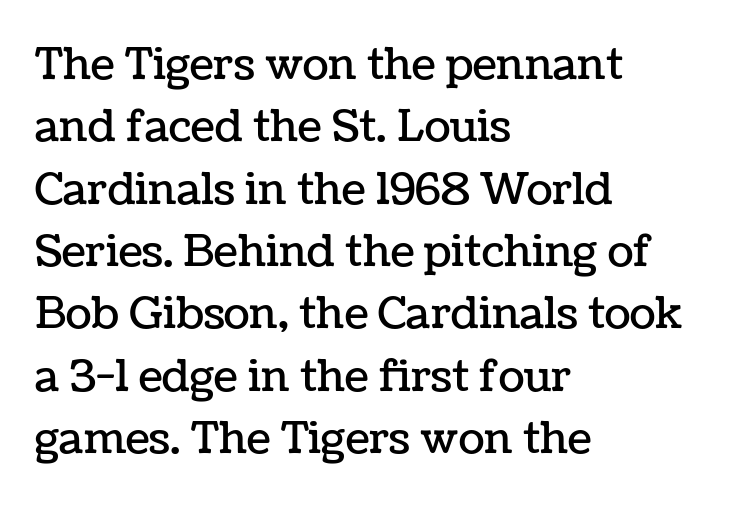
Each new line begins a customary step beneath the previous one. If you drew a line through each stem, it would be perfectly vertical. Beneath every word, the page is bare. Here the designer chose a conventional face with non-uniform glyph widths.
